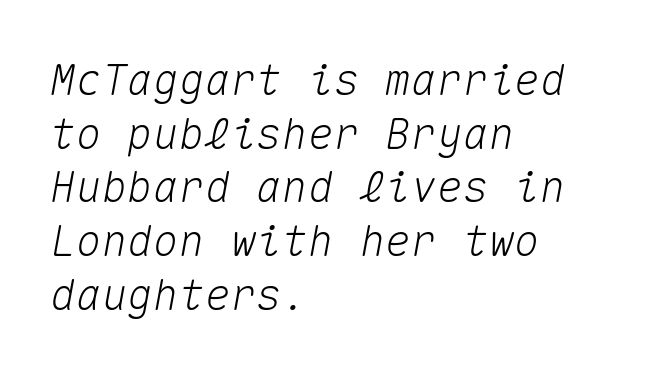
The image shows 43 px text type, italic (leaning right), monospaced; set left-aligned, normal line spacing (1.25x), normal letter spacing, not underlined; medium stroke contrast and a medium x-height.
